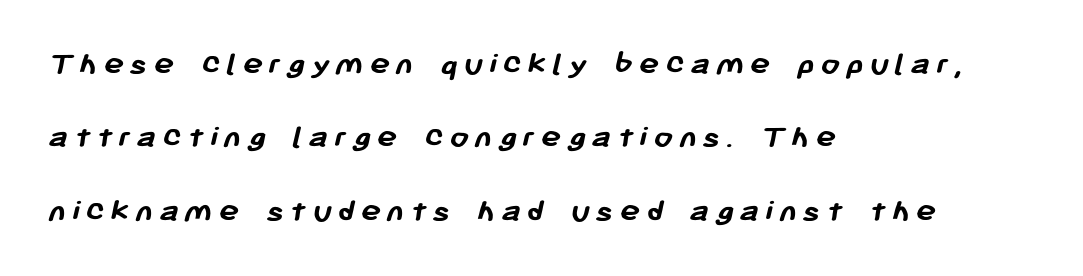
The image shows 34 px semibold sans-serif type; set left-aligned, loose line spacing (2.16x), not underlined; low stroke contrast and a medium x-height.
